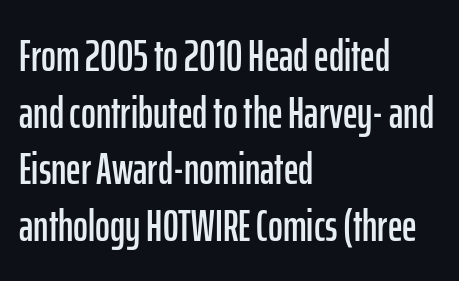
Regarding serifs, this sample does without them. Letter spacing: default. The passage shown stacks its lines at a standard gap. Notice how the passage keeps a crisp vertical edge on the left only.
